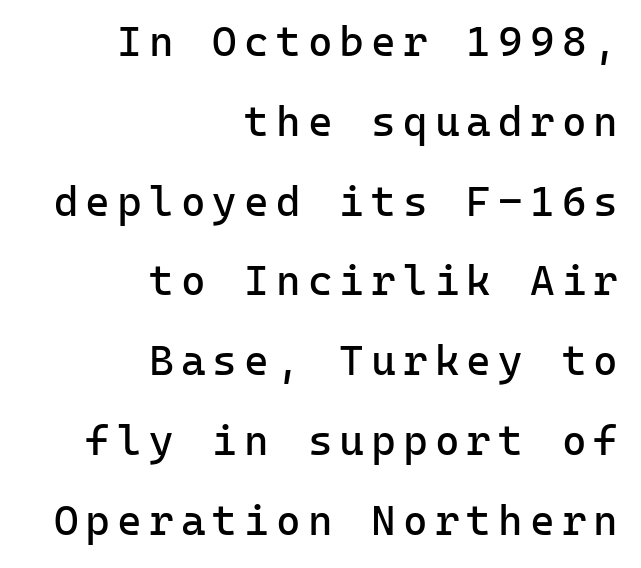
{"serif": "no", "italic": "no", "bold": "no", "weight": "regular", "width": "normal", "stroke_contrast": "low", "x_height": "medium", "monospaced": "yes", "underline": "no", "align": "right", "line_spacing": "loose", "line_spacing_ratio": 1.9, "glyph_px": 42}
